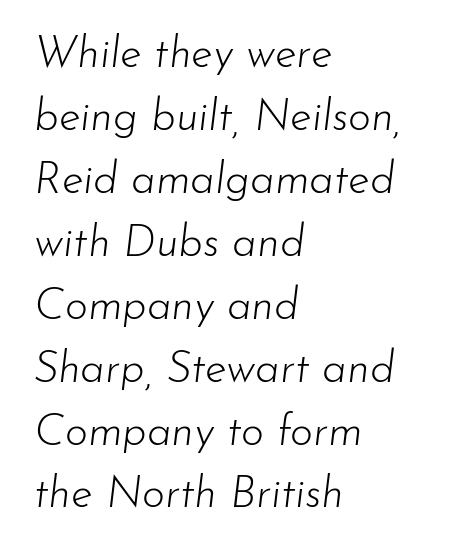
Q: Is the text bold? A: No.
Q: Is the text italic (slanted)? A: Yes, it leans right by about 7 degrees.
Q: Is the text underlined? A: No.
Q: How is the paragraph aligned? A: Left-aligned.
Q: Is the spacing between letters normal or unusually wide? A: Normal.
Q: Is the spacing between lines tight, normal or loose? A: Normal.
Q: Width (condensed, normal, or wide)? A: Normal.
Q: Stroke contrast? A: Low.
Q: x-height? A: Small.
Q: Monospaced? A: No.
